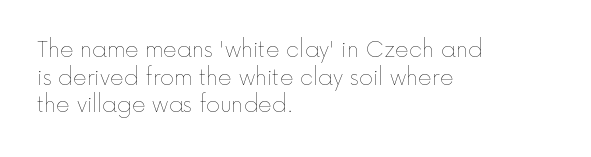
{"italic": "no", "bold": "no", "underline": "no", "align": "left", "line_spacing": "normal", "line_spacing_ratio": 1.32, "letter_spacing": "normal", "letter_spacing_em": 0.0, "glyph_px": 21}
